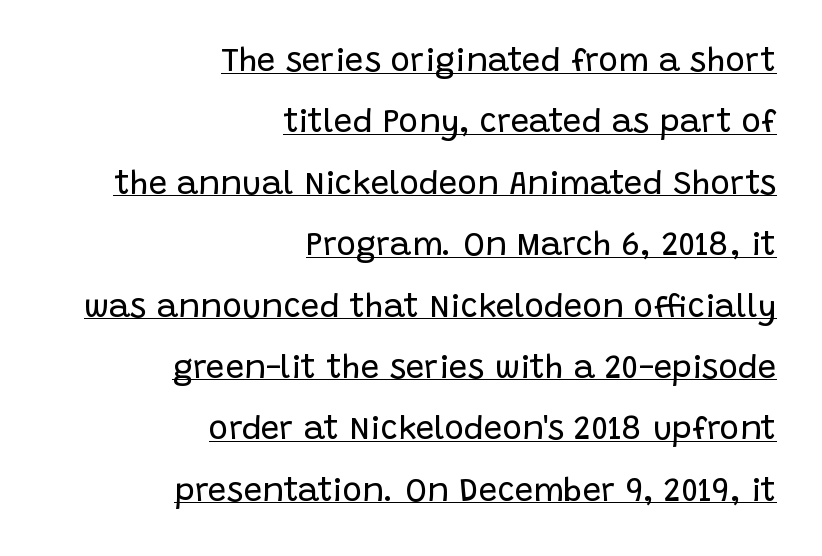
The font's upright variant was chosen for this text. Each word holds together tightly as a unit, with standard inter-letter gaps. Is the stroke heavy? The answer is a plain regular-or-lighter. The sample's only ornament is a line tracing under the words. A sans-serif font was chosen for this passage. The typesetter chose a ragged-left arrangement here.
